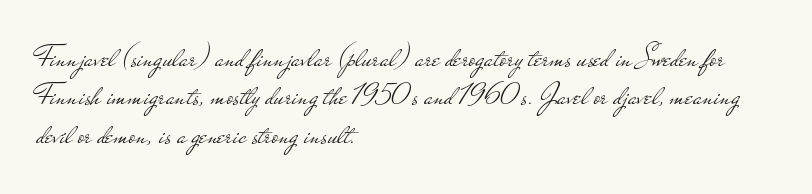
Q: Is the text bold? A: No.
Q: Is the text italic (slanted)? A: Yes.
Q: Is the typeface a serif or a sans-serif typeface? A: Sans-serif.
Q: Is the text underlined? A: No.
Q: How is the paragraph aligned? A: Left-aligned.
Q: Is the spacing between letters normal or unusually wide? A: Normal.
Q: Width (condensed, normal, or wide)? A: Wide.
Q: Stroke contrast? A: Low.
Q: x-height? A: Small.
Q: Monospaced? A: No.
